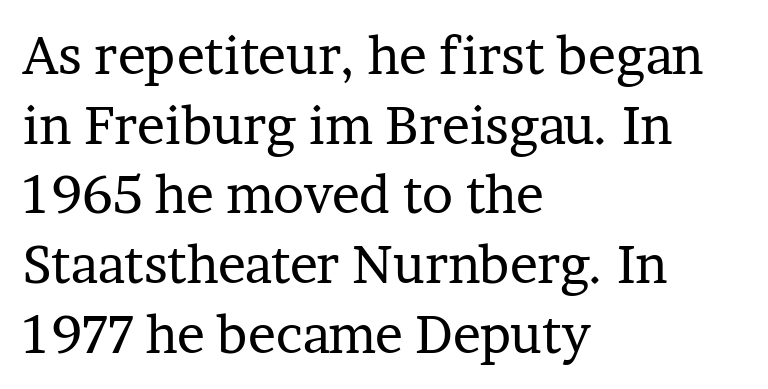
The letters advance in unequal steps, a hallmark of proportional type. The designer left line spacing at the default. Summary of weight: not heavy and not bold. The characters display serif detailing at their extremities.
